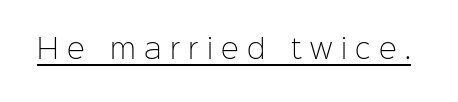
Is there any slant? The stems are plumb. Short note: letters widely spaced. No chunkiness to these letters — they're not bold. Check the space under the baseline: a stroke is drawn there.
